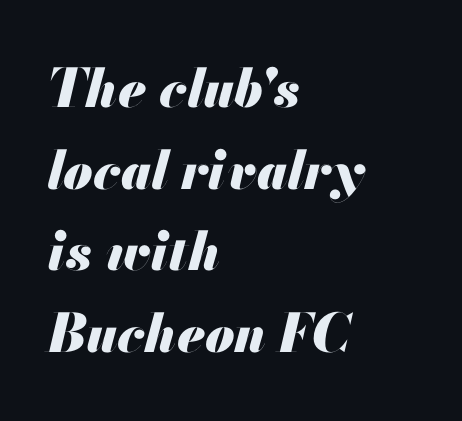
{"italic": "yes", "lean": "right", "slant_degrees": 13, "bold": "yes", "weight": "heavy", "width": "normal", "stroke_contrast": "medium", "x_height": "small", "monospaced": "no", "underline": "no", "align": "left", "line_spacing": "normal", "line_spacing_ratio": 1.54, "letter_spacing": "normal", "letter_spacing_em": 0.0, "glyph_px": 53}
